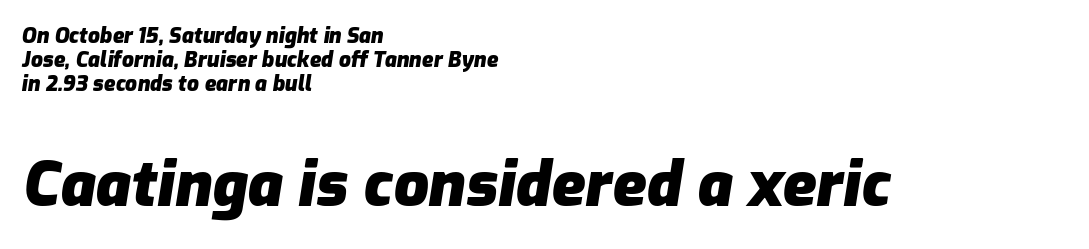
Honestly, the rows look squashed on top of each other. No word sits above an underline. Leftover space on each line is placed entirely after the last word. These lines are rendered in a variable-pitch font.
